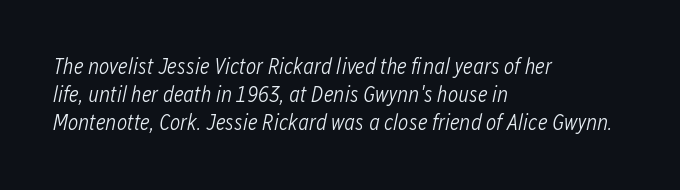
{"italic": "yes", "lean": "right", "slant_degrees": 12, "bold": "no", "underline": "no", "align": "left", "line_spacing": "normal", "line_spacing_ratio": 1.28, "letter_spacing": "normal", "letter_spacing_em": 0.0, "glyph_px": 22}
